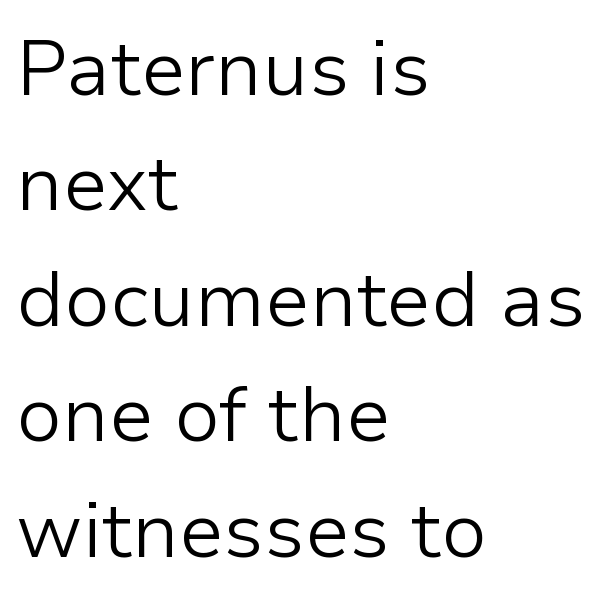
The image shows 78 px light sans-serif type, upright; set left-aligned, normal line spacing (1.48x), normal letter spacing, not underlined; low stroke contrast and a medium x-height.
